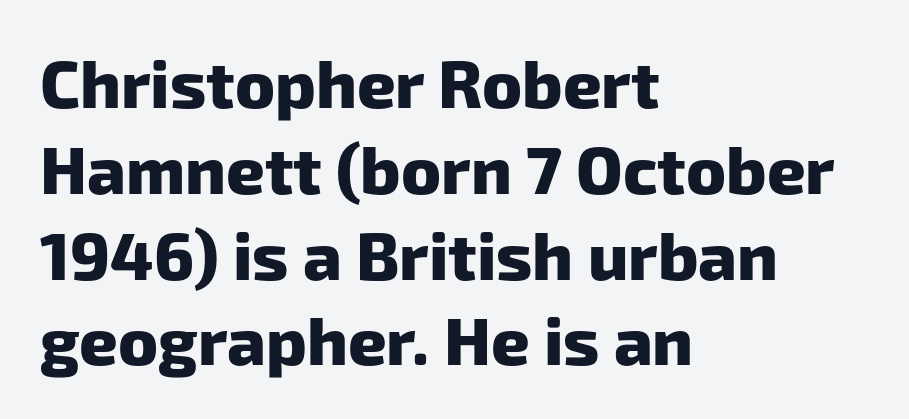
{"serif": "no", "bold": "yes", "weight": "heavy", "width": "normal", "stroke_contrast": "low", "x_height": "medium", "monospaced": "no", "underline": "no", "align": "left", "line_spacing": "normal", "line_spacing_ratio": 1.28, "letter_spacing": "normal", "letter_spacing_em": 0.0, "glyph_px": 67}
